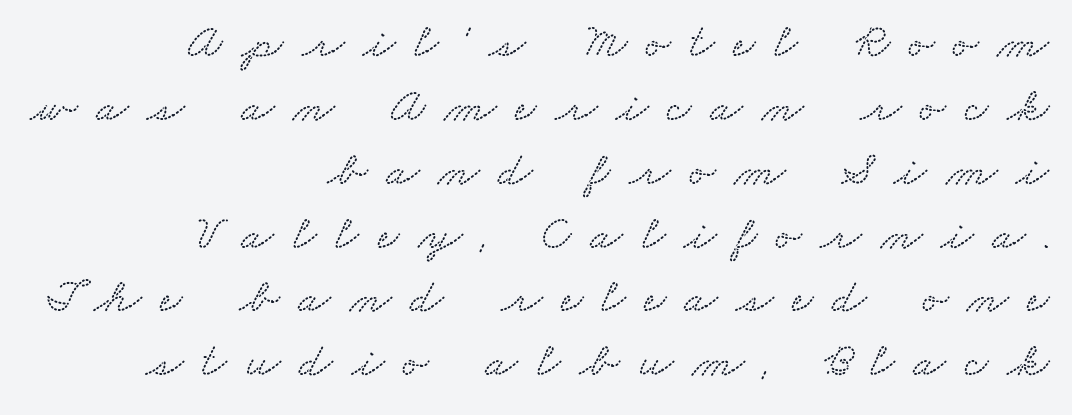
The passage shown stacks its lines at a standard gap. Character widths vary here, with narrow letters taking less room than wide ones. The rendering shows small feet on the letterforms — a serif design. Beneath every word, the page is bare. There is plenty of visible air inserted between adjacent glyphs.
